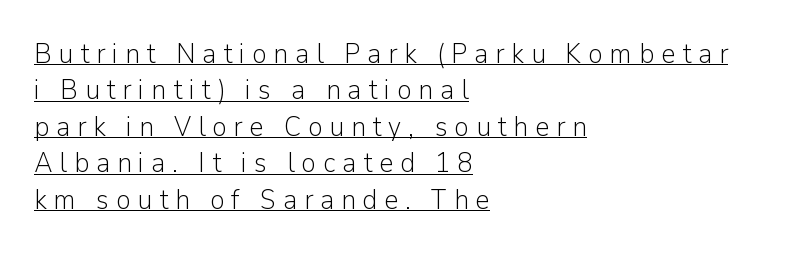
The gaps between neighbouring characters are conspicuously large. Leading: standard. Layout note: lines flush left. Like a heading marked for emphasis, these lines bear an underscore. You can tell it's not italic because the verticals are truly vertical. Vertical stems look standard width or narrower in stroke.
